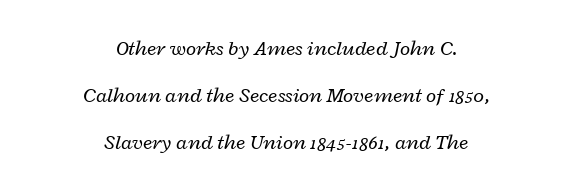
The image shows 21 px text type, italic (leaning right); set centered, loose line spacing (2.24x), normal letter spacing, not underlined.
